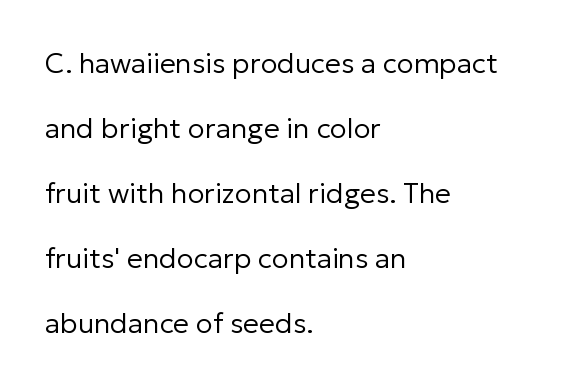
{"serif": "no", "italic": "no", "bold": "no", "weight": "regular", "width": "normal", "stroke_contrast": "low", "x_height": "medium", "monospaced": "no", "underline": "no", "align": "left", "line_spacing": "loose", "line_spacing_ratio": 2.32, "letter_spacing": "normal", "letter_spacing_em": 0.0, "glyph_px": 28}
